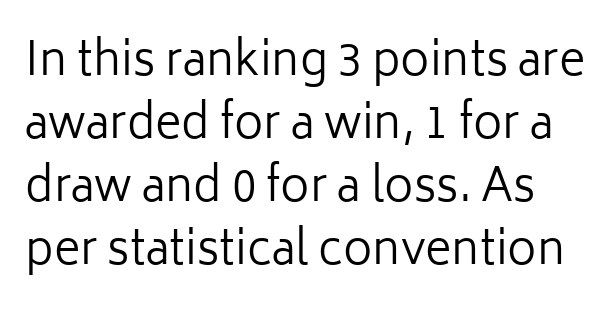
The image shows 45 px regular-weight sans-serif type, upright; set normal line spacing (1.4x), normal letter spacing, not underlined; low stroke contrast and a medium x-height.
